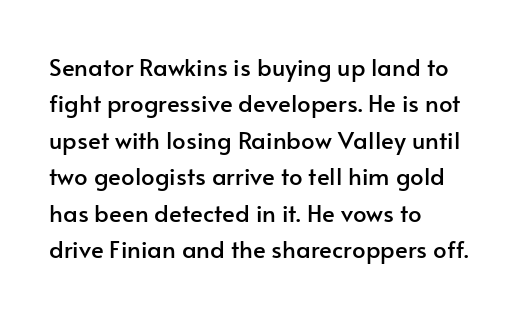
{"italic": "no", "underline": "no", "align": "left", "line_spacing": "normal", "line_spacing_ratio": 1.52, "letter_spacing": "normal", "letter_spacing_em": 0.0, "glyph_px": 24}
